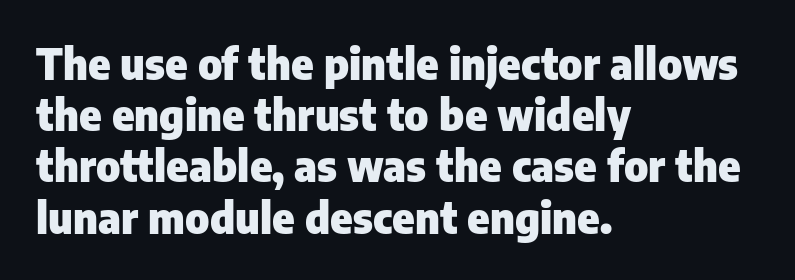
The image shows 42 px heavy sans-serif type, upright; set left-aligned, line spacing 1.22x, normal letter spacing, not underlined; low stroke contrast and a medium x-height.
